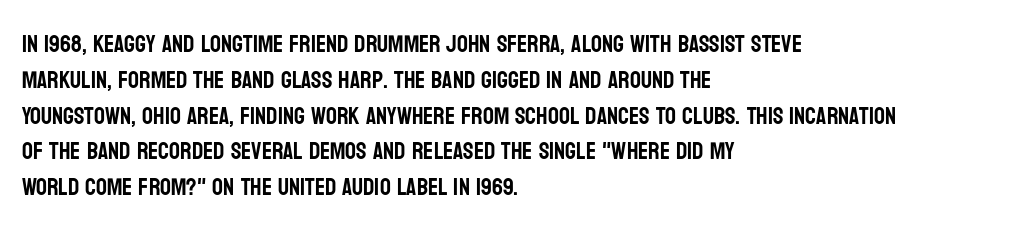
The image shows 24 px text type, upright; set left-aligned, normal line spacing (1.49x), normal letter spacing, not underlined.
